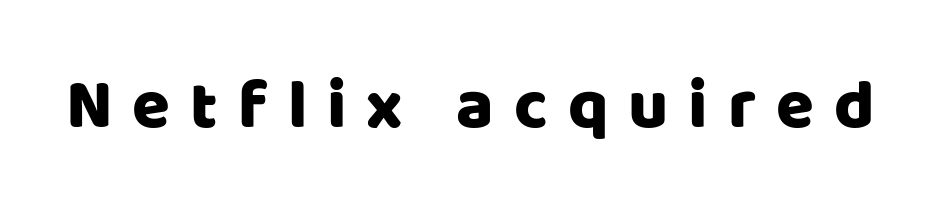
{"serif": "no", "italic": "no", "width": "normal", "stroke_contrast": "low", "x_height": "large", "monospaced": "no", "underline": "no", "letter_spacing": "wide", "letter_spacing_em": 0.29, "glyph_px": 69}
